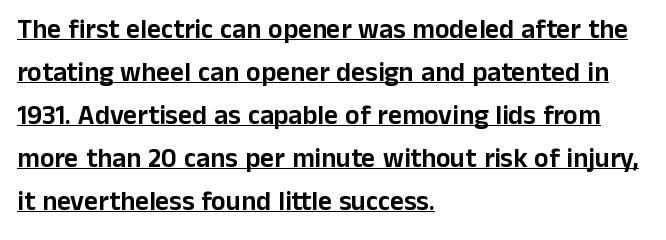
{"italic": "no", "underline": "yes", "align": "left", "line_spacing": "normal", "line_spacing_ratio": 1.59, "letter_spacing": "normal", "letter_spacing_em": 0.0, "glyph_px": 27}
